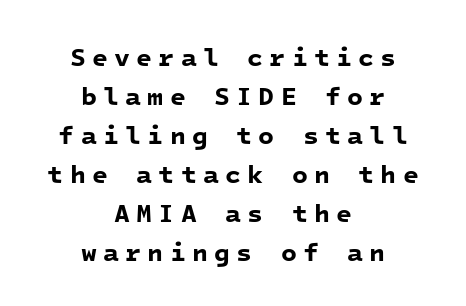
Q: Is the text bold? A: Yes.
Q: Is the text underlined? A: No.
Q: How is the paragraph aligned? A: Centered.
Q: Is the spacing between letters normal or unusually wide? A: Unusually wide.
Q: Is the spacing between lines tight, normal or loose? A: Normal.
